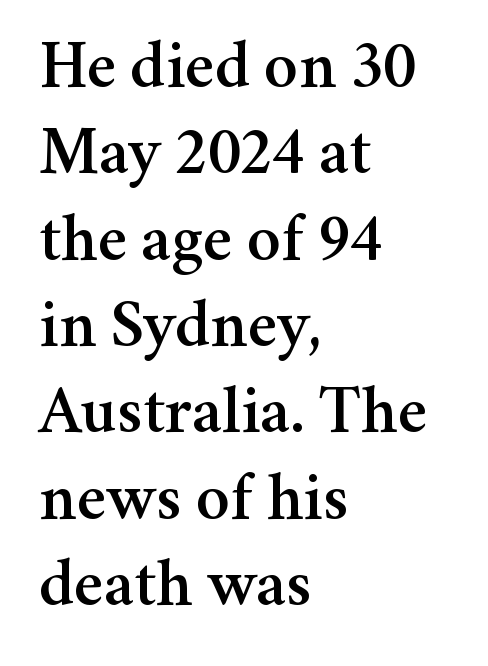
Q: Is the text italic (slanted)? A: No, it is upright.
Q: Is the typeface a serif or a sans-serif typeface? A: Serif.
Q: Is the text underlined? A: No.
Q: How is the paragraph aligned? A: Left-aligned.
Q: Is the spacing between letters normal or unusually wide? A: Normal.
Q: Is the spacing between lines tight, normal or loose? A: Normal.
Q: Width (condensed, normal, or wide)? A: Normal.
Q: Stroke contrast? A: Medium.
Q: x-height? A: Medium.
Q: Monospaced? A: No.
